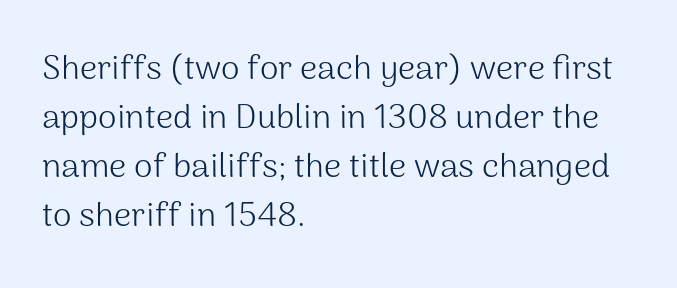
{"serif": "no", "italic": "no", "bold": "no", "weight": "light", "width": "normal", "stroke_contrast": "medium", "x_height": "medium", "monospaced": "no", "underline": "no", "align": "left", "line_spacing": "normal", "line_spacing_ratio": 1.44, "letter_spacing": "normal", "letter_spacing_em": 0.0, "glyph_px": 34}
